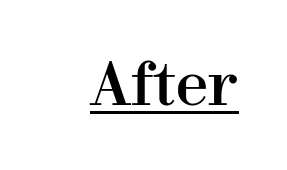
{"serif": "yes", "italic": "no", "width": "normal", "stroke_contrast": "high", "x_height": "medium", "monospaced": "no", "underline": "yes", "letter_spacing": "normal", "letter_spacing_em": 0.0, "glyph_px": 58}
